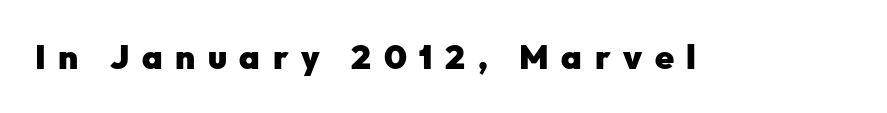
{"serif": "no", "italic": "no", "bold": "yes", "weight": "heavy", "width": "normal", "stroke_contrast": "low", "x_height": "medium", "monospaced": "no", "underline": "no", "letter_spacing": "wide", "letter_spacing_em": 0.37, "glyph_px": 34}
